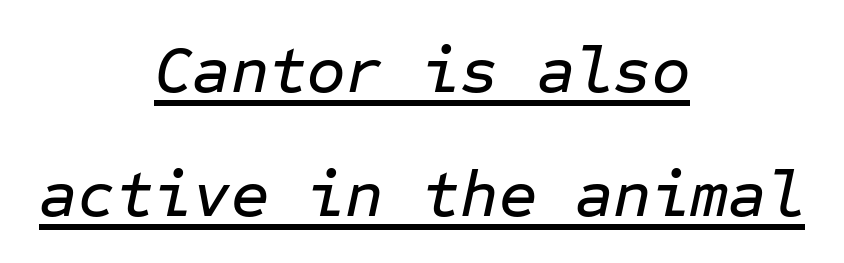
The image shows 66 px text type, italic (leaning right), monospaced; set centered, line spacing 1.88x, normal letter spacing, underlined; low stroke contrast and a medium x-height.
